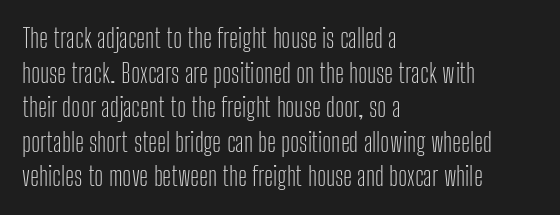
{"italic": "no", "bold": "no", "underline": "no", "align": "left", "line_spacing": "normal", "line_spacing_ratio": 1.33, "letter_spacing": "normal", "letter_spacing_em": 0.0, "glyph_px": 26}
